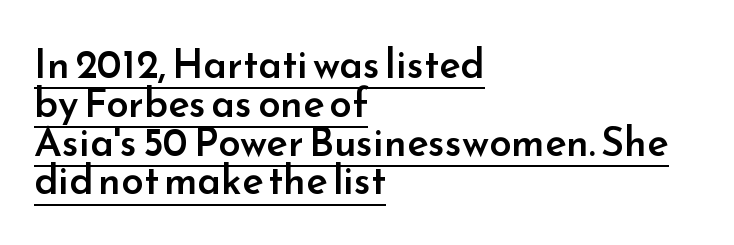
The image shows 40 px semibold sans-serif type, upright; set left-aligned, tight line spacing (0.97x), normal letter spacing, underlined; low stroke contrast and a small x-height.
